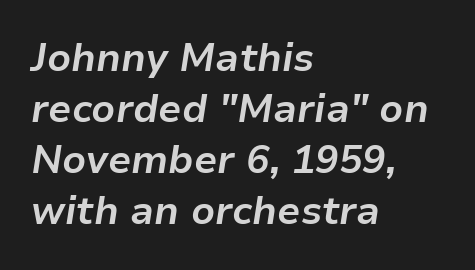
The image shows 39 px bold type, italic (leaning right); set left-aligned, normal line spacing (1.31x), normal letter spacing, not underlined; low stroke contrast and a medium x-height.
